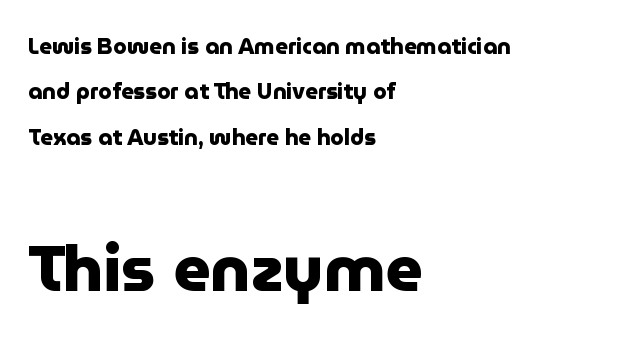
Q: Is the text bold? A: Yes.
Q: Is the text italic (slanted)? A: No, it is upright.
Q: Is the typeface a serif or a sans-serif typeface? A: Sans-serif.
Q: Is the text underlined? A: No.
Q: How is the paragraph aligned? A: Left-aligned.
Q: Is the spacing between letters normal or unusually wide? A: Normal.
Q: Is the spacing between lines tight, normal or loose? A: Loose.
Q: Which block of text is set in a larger size, the first (top) or the second (bottom)? A: The second (bottom) one.
Q: Width (condensed, normal, or wide)? A: Normal.
Q: Stroke contrast? A: Low.
Q: x-height? A: Medium.
Q: Monospaced? A: No.
